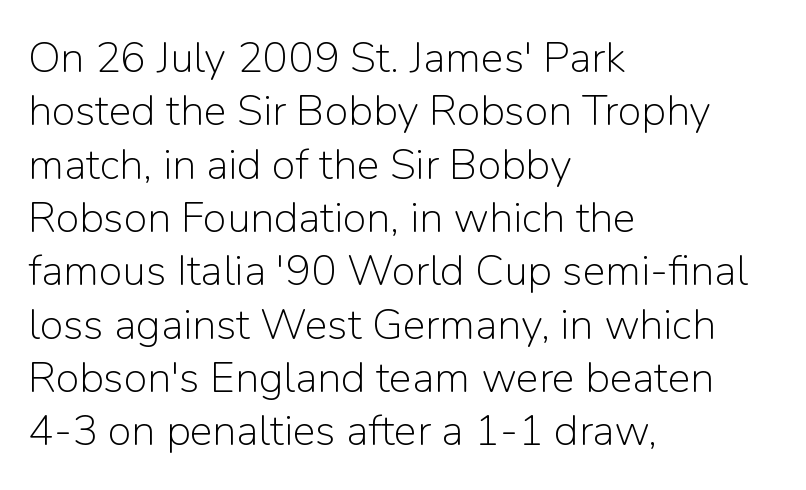
{"serif": "no", "italic": "no", "bold": "no", "weight": "light", "width": "normal", "stroke_contrast": "low", "x_height": "medium", "monospaced": "no", "underline": "no", "align": "left", "line_spacing_ratio": 1.24, "letter_spacing": "normal", "letter_spacing_em": 0.0, "glyph_px": 43}
